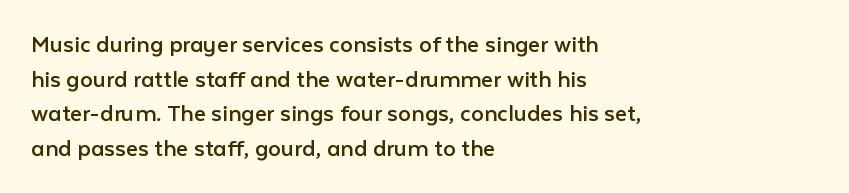
The image shows 26 px text type, upright; set left-aligned, normal line spacing (1.33x), normal letter spacing, not underlined.
